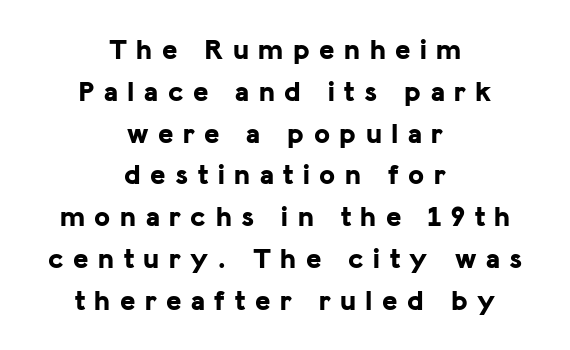
{"serif": "no", "italic": "no", "bold": "yes", "weight": "bold", "width": "normal", "stroke_contrast": "low", "x_height": "medium", "monospaced": "no", "underline": "no", "align": "center", "line_spacing": "normal", "line_spacing_ratio": 1.44, "letter_spacing": "wide", "letter_spacing_em": 0.33, "glyph_px": 29}
